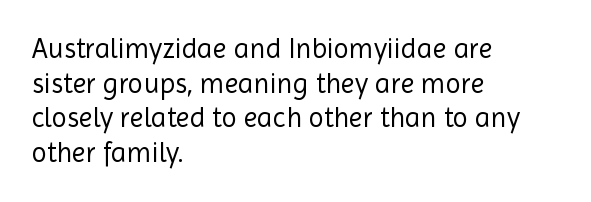
The image shows 28 px regular-weight sans-serif type, upright; set left-aligned, line spacing 1.24x, normal letter spacing, not underlined; a medium x-height.
